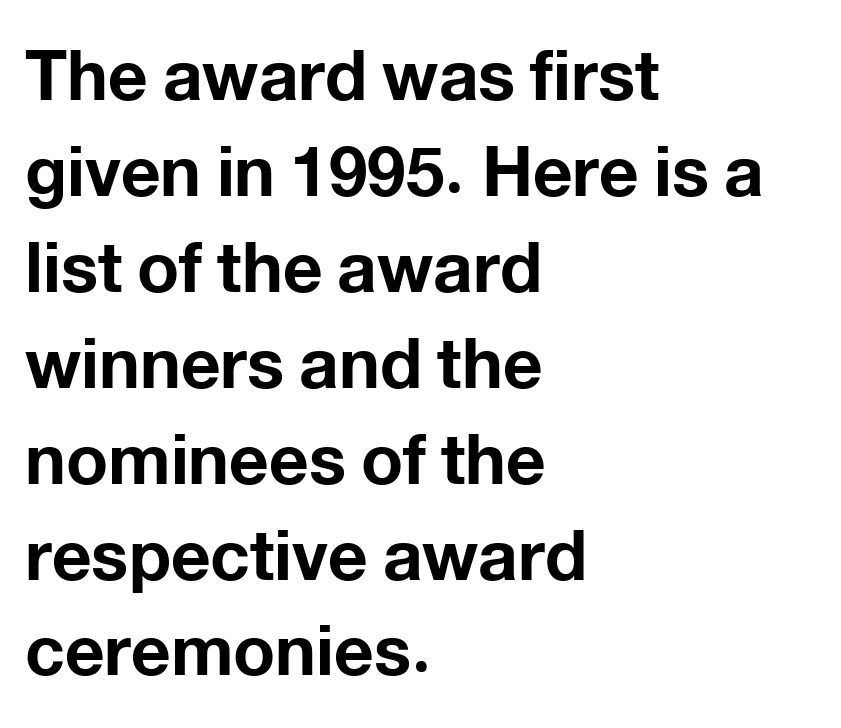
Q: Is the text bold? A: Yes.
Q: Is the text italic (slanted)? A: No, it is upright.
Q: Is the typeface a serif or a sans-serif typeface? A: Sans-serif.
Q: Is the text underlined? A: No.
Q: How is the paragraph aligned? A: Left-aligned.
Q: Is the spacing between letters normal or unusually wide? A: Normal.
Q: Is the spacing between lines tight, normal or loose? A: Normal.
Q: Width (condensed, normal, or wide)? A: Normal.
Q: Stroke contrast? A: Low.
Q: x-height? A: Medium.
Q: Monospaced? A: No.
